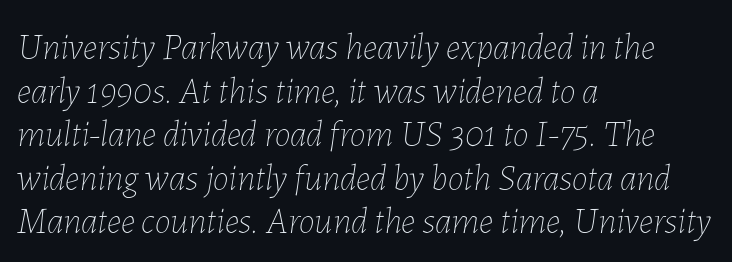
Q: Is the text bold? A: No.
Q: Is the text italic (slanted)? A: Yes, it leans right by about 7 degrees.
Q: Is the text underlined? A: No.
Q: How is the paragraph aligned? A: Left-aligned.
Q: Is the spacing between letters normal or unusually wide? A: Normal.
Q: Width (condensed, normal, or wide)? A: Normal.
Q: Stroke contrast? A: Low.
Q: x-height? A: Medium.
Q: Monospaced? A: No.
